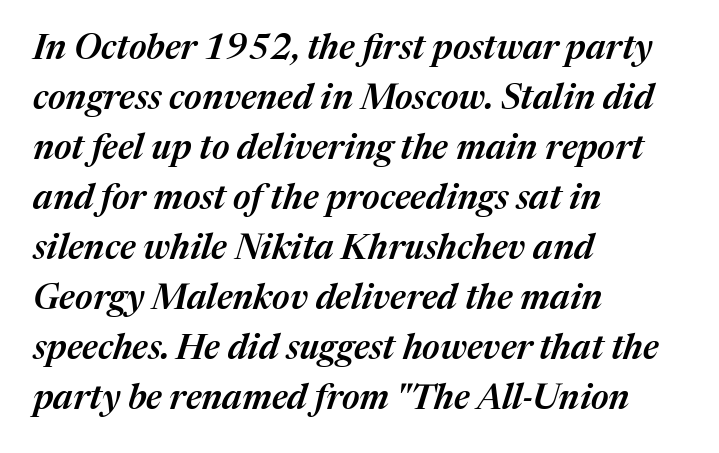
{"italic": "yes", "lean": "right", "slant_degrees": 17, "bold": "semi", "weight": "semibold", "width": "normal", "stroke_contrast": "medium", "x_height": "medium", "monospaced": "no", "underline": "no", "align": "left", "line_spacing": "normal", "line_spacing_ratio": 1.43, "letter_spacing": "normal", "letter_spacing_em": 0.0, "glyph_px": 35}
